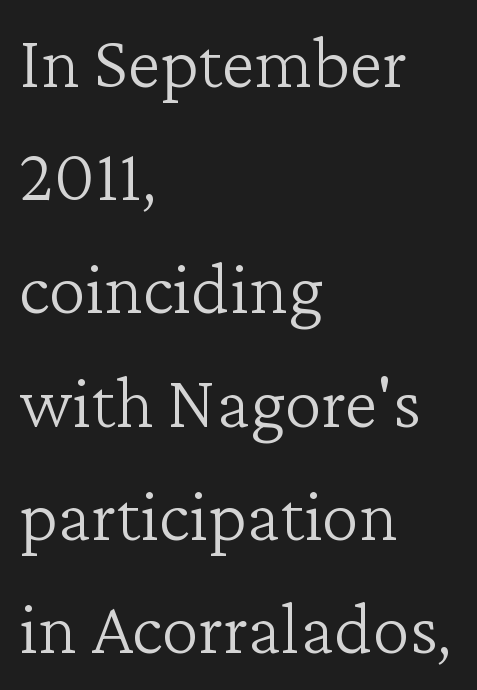
The rendering uses natural spacing where letterforms have individual widths. Stem width sits at or under what a default text font uses. The letters carry serifs — small finishing strokes at the ends of their stems. Evenly set lines give the paragraph a standard silhouette. The gaps between neighbouring characters are ordinary and unremarkable. Visually the block forms a straight wall on the left and a jagged coastline on the right.
